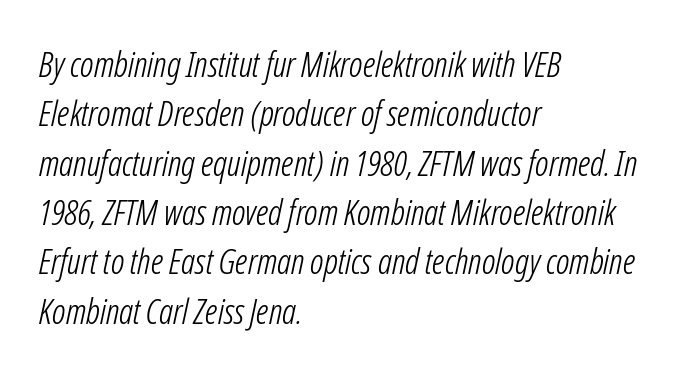
One glance says typical: line gaps are just what's usual. Tall strokes in this sample are angled rather than plumb. The compositor pushed each line to the left boundary. Character widths vary here, with narrow letters taking less room than wide ones.
